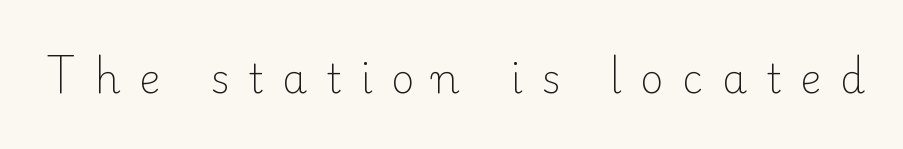
The image shows 40 px light serif type, upright; set unusually wide letter spacing (+0.47 em), not underlined; low stroke contrast and a small x-height.
